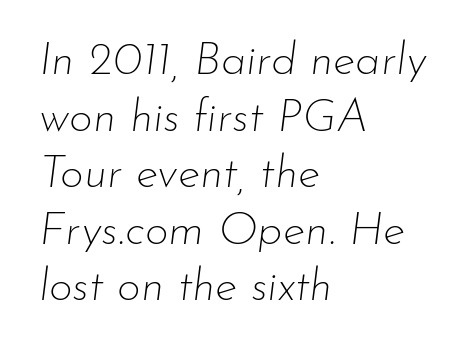
{"italic": "yes", "lean": "right", "slant_degrees": 7, "bold": "no", "weight": "thin", "width": "normal", "stroke_contrast": "low", "x_height": "small", "monospaced": "no", "underline": "no", "align": "left", "line_spacing_ratio": 1.23, "letter_spacing": "normal", "letter_spacing_em": 0.0, "glyph_px": 46}
